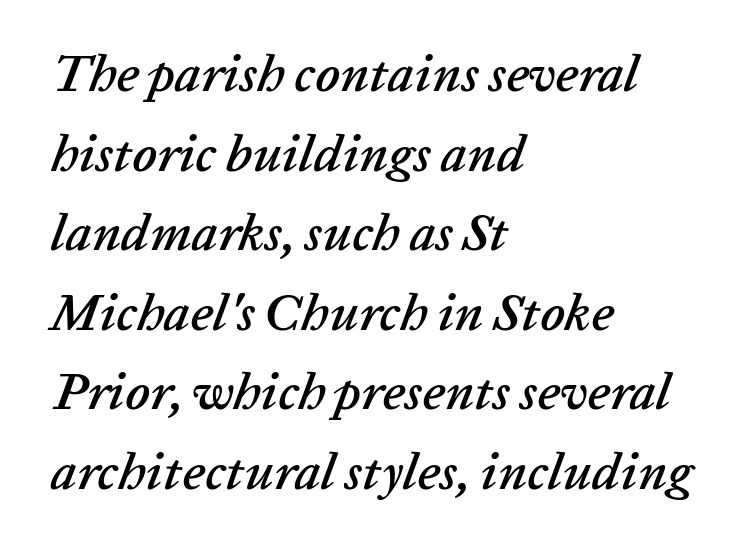
The rag falls on the right side of this text block. This sample keeps an unexceptional amount of space between lines. The font's italic variant was chosen for this text. Inter-character spacing is left at the font's built-in metrics. Is this a fixed-width face? No — the glyphs have proportional, varying widths.
